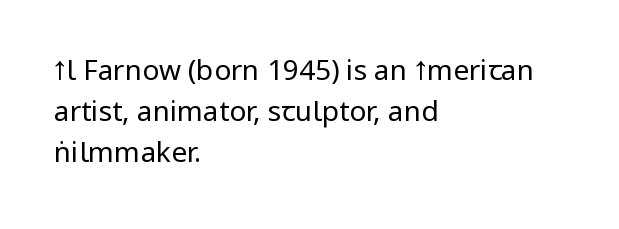
The image shows 28 px regular-weight, condensed sans-serif type, upright; set left-aligned, normal line spacing (1.47x), normal letter spacing, not underlined; low stroke contrast and a large x-height.
